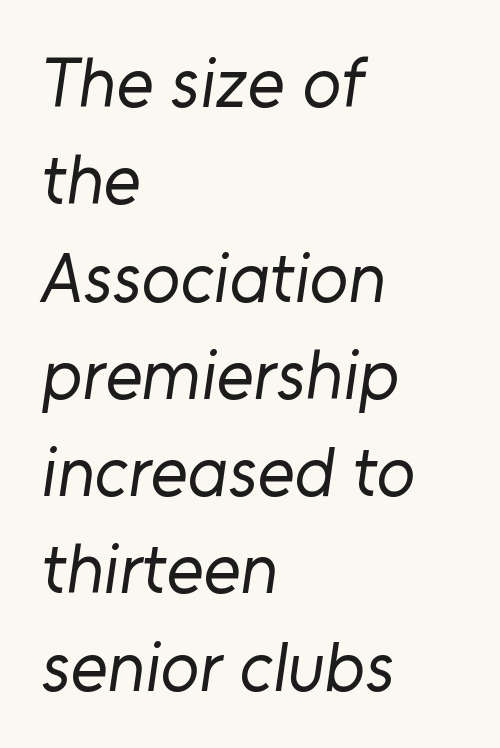
The image shows 71 px regular-weight sans-serif type; set left-aligned, normal line spacing (1.37x), normal letter spacing, not underlined; low stroke contrast and a medium x-height.
